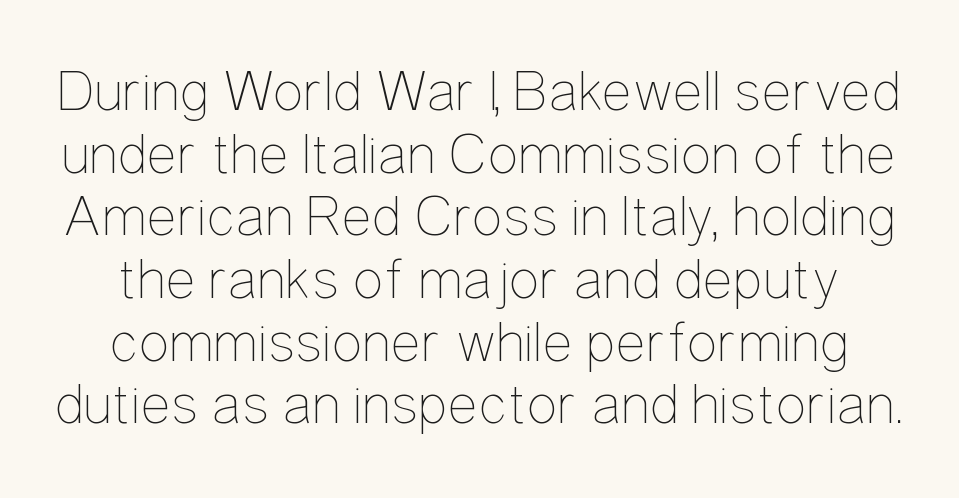
Q: Is the text bold? A: No.
Q: Is the text italic (slanted)? A: No, it is upright.
Q: Is the text underlined? A: No.
Q: Is the spacing between letters normal or unusually wide? A: Normal.
Q: Is the spacing between lines tight, normal or loose? A: Tight.
Q: Width (condensed, normal, or wide)? A: Condensed.
Q: Stroke contrast? A: Low.
Q: x-height? A: Medium.
Q: Monospaced? A: No.
